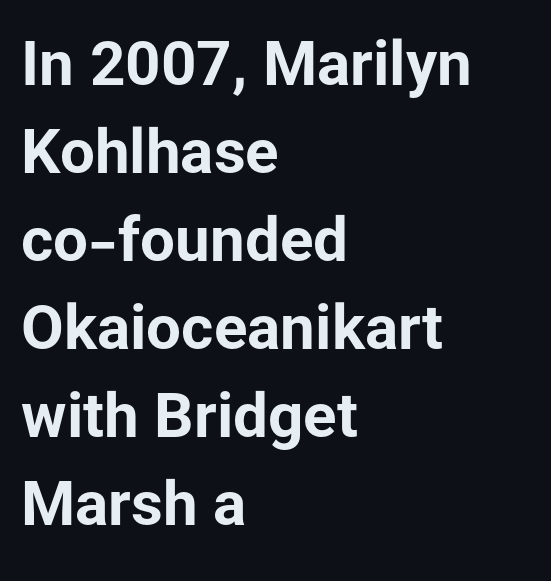
Every character sits straight up, as roman type does. Character widths vary here, with narrow letters taking less room than wide ones. Glyph-to-glyph distance matches everyday printed text. A typesetter would call this leading conventional body-copy spacing. Any mark beneath the type? The region is blank. These words are printed bold, with thick strokes throughout.
